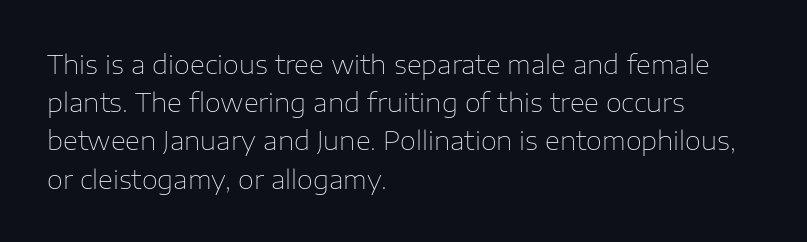
{"italic": "no", "bold": "no", "underline": "no", "align": "left", "line_spacing": "normal", "line_spacing_ratio": 1.47, "letter_spacing": "normal", "letter_spacing_em": 0.0, "glyph_px": 26}
